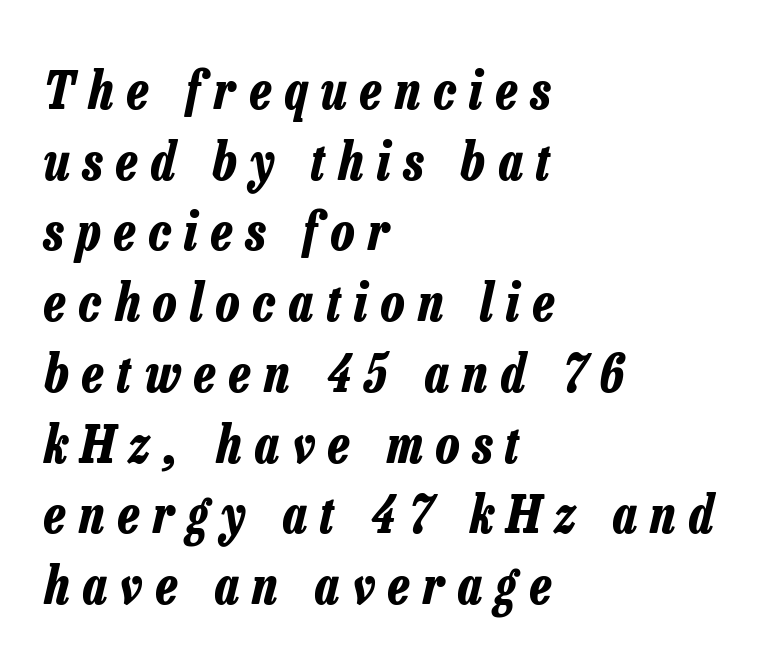
Q: Is the text bold? A: Yes.
Q: Is the text italic (slanted)? A: Yes, it leans right by about 13 degrees.
Q: Is the text underlined? A: No.
Q: How is the paragraph aligned? A: Left-aligned.
Q: Is the spacing between letters normal or unusually wide? A: Unusually wide.
Q: Is the spacing between lines tight, normal or loose? A: Normal.
Q: Width (condensed, normal, or wide)? A: Condensed.
Q: Stroke contrast? A: Low.
Q: x-height? A: Medium.
Q: Monospaced? A: No.
